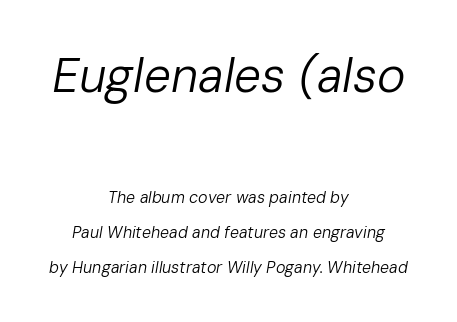
{"italic": "yes", "lean": "right", "slant_degrees": 10, "bold": "no", "weight": "regular", "width": "normal", "stroke_contrast": "low", "x_height": "medium", "monospaced": "no", "underline": "no", "align": "center", "line_spacing": "loose", "line_spacing_ratio": 2.18, "letter_spacing": "normal", "letter_spacing_em": 0.0, "larger_block": "first", "size_ratio": 3.0, "glyph_px": 48}
